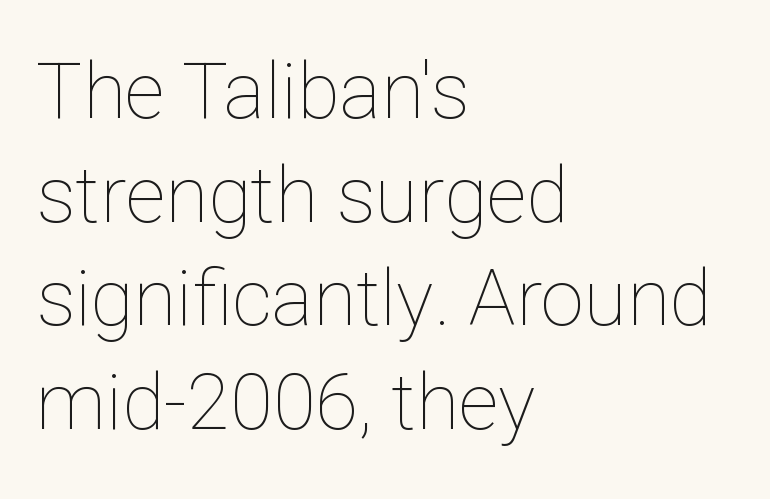
Notice how the passage keeps a crisp vertical edge on the left only. Tracking here is standard; glyphs follow each other at the usual distance. The typeface has the unassuming heft of standard copy or less. Character widths vary here, with narrow letters taking less room than wide ones.
